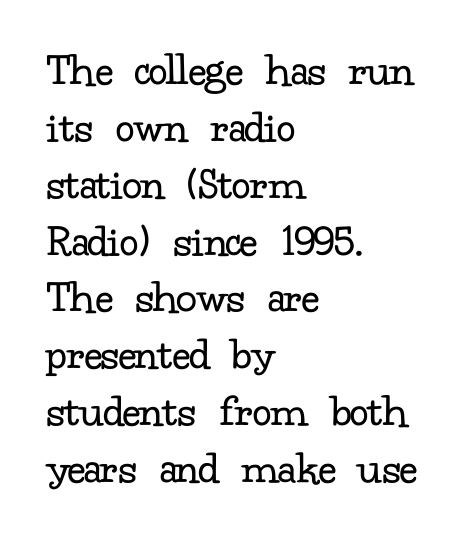
Do the characters align in a grid? No, the font is proportional. The area under the type is left untouched. The strokes are not fattened; the text isn't bold. Every row of glyphs begins at an identical x-position on the left. The lettering stays uniformly vertical, giving the passage a roman look. This rendering employs a face with finishing strokes, i.e., a serif.
